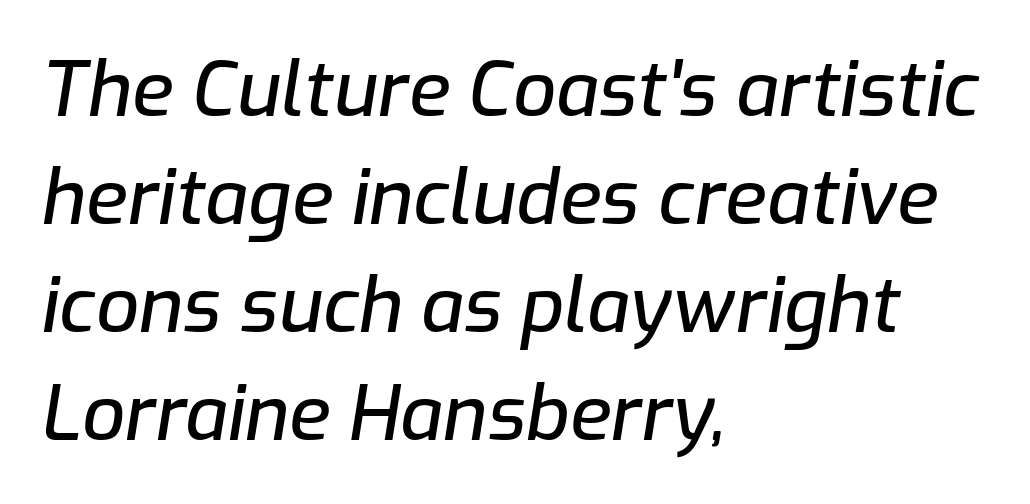
Spacing between characters is what you'd get straight out of the box. Horizontal bands of white between lines are of average thickness. Every character sits at an angle, as italics do. This sample is left-justified, so line endings fall wherever the words run out.
